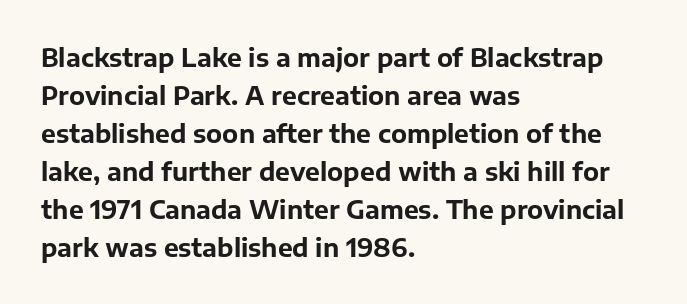
Leftover space on each line is placed entirely after the last word. Normally led — the rows are evenly, conventionally spaced. Type without underlining. Here the glyphs are tracked normally, forming tight word shapes.
